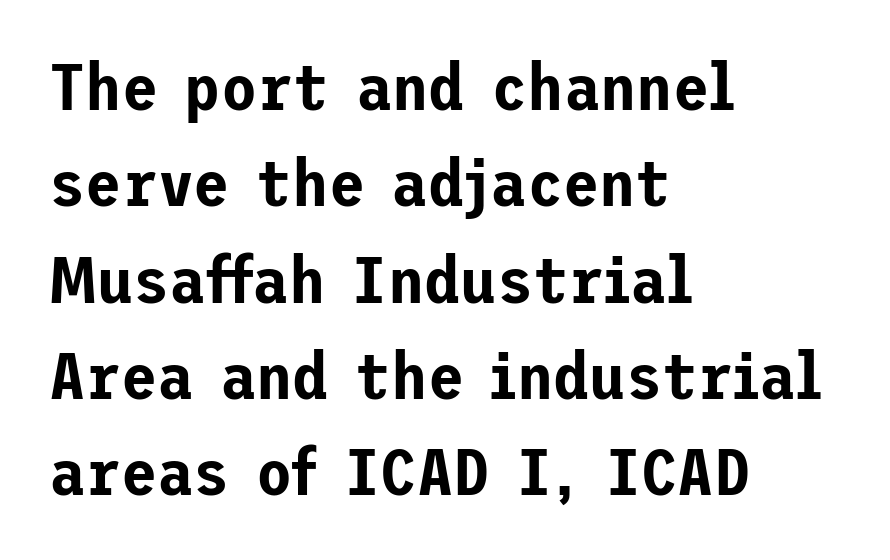
The image shows 66 px sans-serif type, upright; set left-aligned, normal line spacing (1.46x), normal letter spacing, not underlined; low stroke contrast and a medium x-height.
